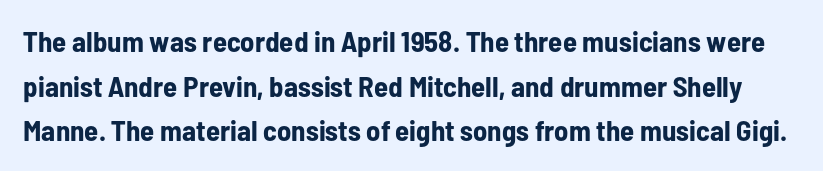
The image shows 29 px bold, condensed sans-serif type, upright; set normal line spacing (1.54x), normal letter spacing, not underlined; low stroke contrast and a medium x-height.
